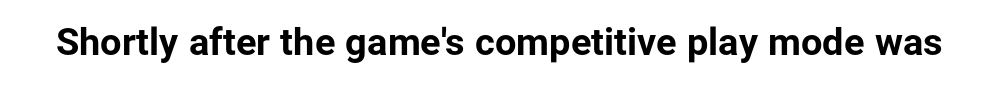
The image shows 38 px bold sans-serif type, upright; set normal letter spacing, not underlined; low stroke contrast and a medium x-height.
